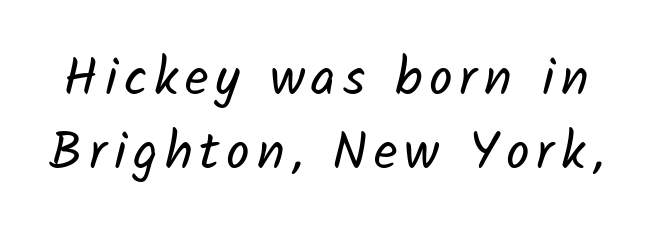
The image shows 52 px regular-weight sans-serif type; set normal line spacing (1.42x), not underlined; low stroke contrast and a medium x-height.
